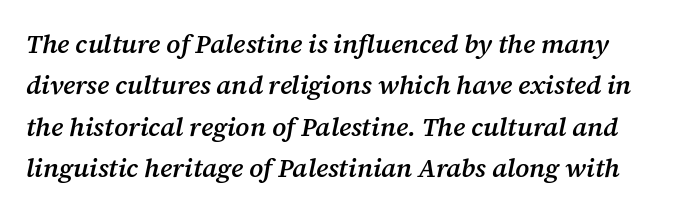
Q: Is the text bold? A: Semi-bold.
Q: Is the text italic (slanted)? A: Yes, it leans right by about 12 degrees.
Q: Is the text underlined? A: No.
Q: Is the spacing between letters normal or unusually wide? A: Normal.
Q: Is the spacing between lines tight, normal or loose? A: Normal.
